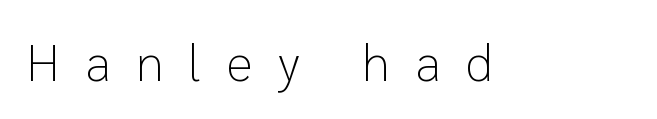
Q: Is the text bold? A: No.
Q: Is the text italic (slanted)? A: No, it is upright.
Q: Is the typeface a serif or a sans-serif typeface? A: Sans-serif.
Q: Is the text underlined? A: No.
Q: Is the spacing between letters normal or unusually wide? A: Unusually wide.
Q: Width (condensed, normal, or wide)? A: Normal.
Q: Stroke contrast? A: Low.
Q: x-height? A: Medium.
Q: Monospaced? A: No.
